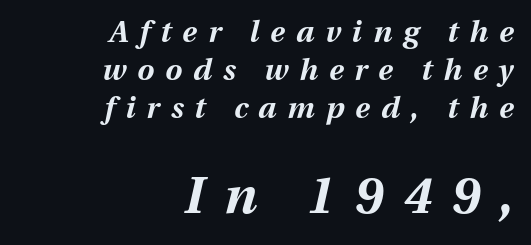
The image shows 52 px bold type, italic (leaning right); set right-aligned, normal line spacing (1.26x), unusually wide letter spacing (+0.37 em), not underlined; the second (bottom) block is 1.73x larger; medium stroke contrast and a medium x-height.
